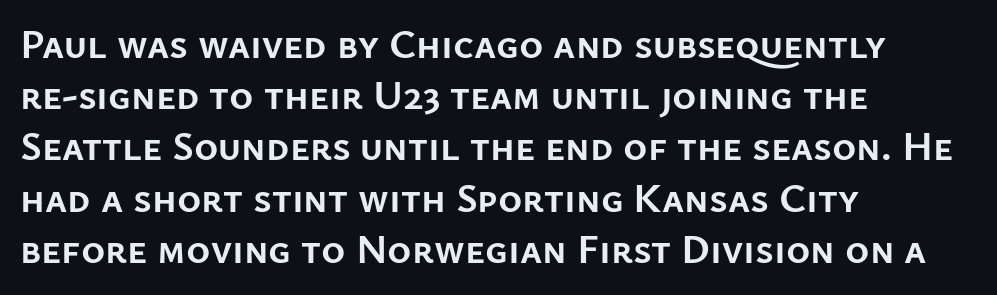
The lines sit at an ordinary, default distance from one another. Check the space under the baseline: it is left empty. Observe the ordinary spacing: letters are neighbours, not strangers. Spacing verdict: proportional, widths tailored to each character.
